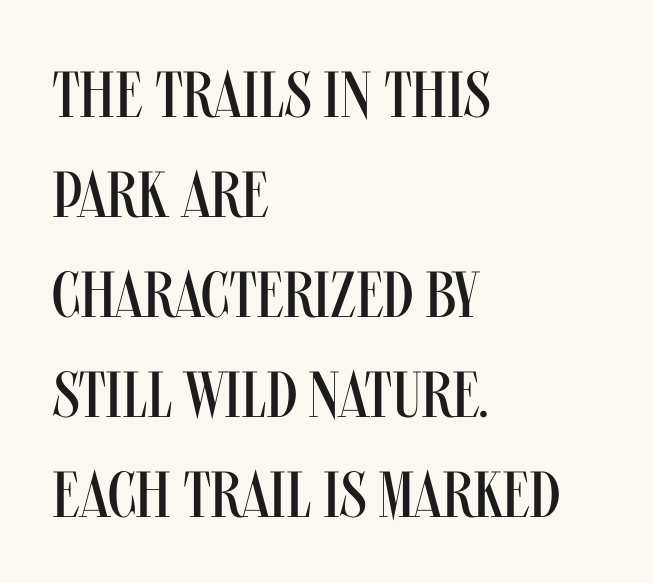
Q: Is the text bold? A: No.
Q: Is the text italic (slanted)? A: No, it is upright.
Q: Is the typeface a serif or a sans-serif typeface? A: Sans-serif.
Q: Is the text underlined? A: No.
Q: How is the paragraph aligned? A: Left-aligned.
Q: Is the spacing between letters normal or unusually wide? A: Normal.
Q: Is the spacing between lines tight, normal or loose? A: Normal.
Q: Width (condensed, normal, or wide)? A: Condensed.
Q: Stroke contrast? A: Medium.
Q: x-height? A: Large.
Q: Monospaced? A: No.
